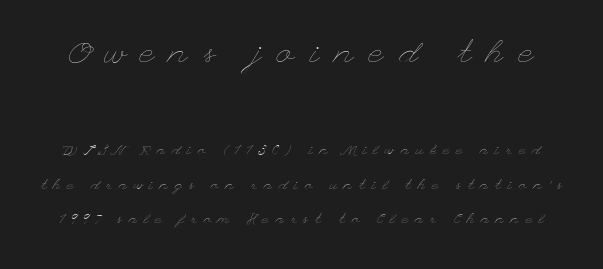
{"bold": "no", "weight": "thin", "width": "wide", "stroke_contrast": "low", "x_height": "small", "underline": "no", "line_spacing": "loose", "line_spacing_ratio": 2.46, "letter_spacing": "wide", "letter_spacing_em": 0.49, "larger_block": "first", "size_ratio": 2.29, "glyph_px": 32}
